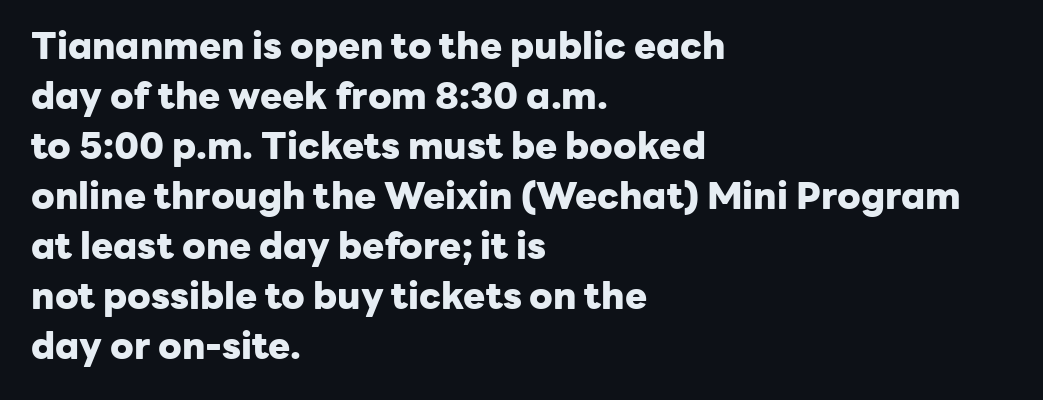
The image shows 37 px heavy sans-serif type, upright; set left-aligned, normal line spacing (1.35x), normal letter spacing, not underlined; low stroke contrast and a medium x-height.
